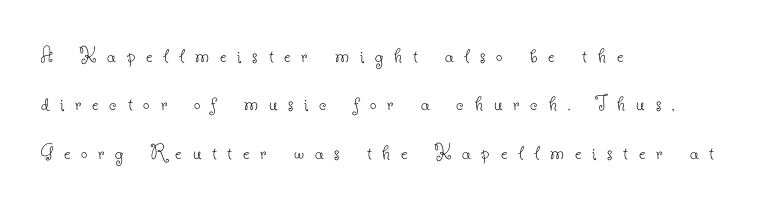
Type without underlining. If you measured baseline to baseline, you'd find a long distance. Unlike italic type, these characters show no tilt at all. Stems here are at most as thick as an everyday book face. Teacher's note: observe the even left margin — that is flush-left alignment. Inter-character spacing is expanded well beyond the font's built-in metrics.
